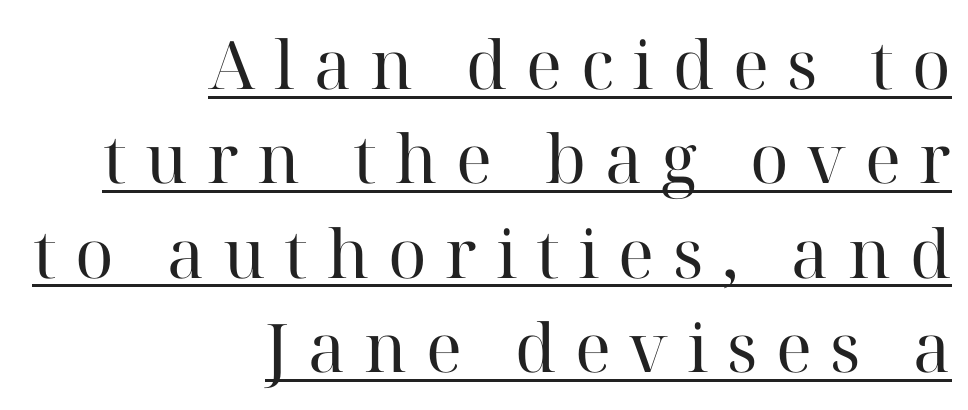
{"serif": "yes", "italic": "no", "bold": "no", "weight": "regular", "width": "normal", "stroke_contrast": "high", "x_height": "medium", "monospaced": "no", "underline": "yes", "align": "right", "line_spacing": "normal", "line_spacing_ratio": 1.41, "letter_spacing": "wide", "letter_spacing_em": 0.28, "glyph_px": 67}
